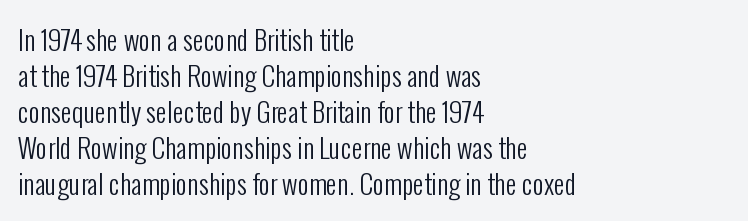
A clean baseline with only descenders dipping below it. The letters stand upright; this is a roman face. The letterforms sit shoulder to shoulder at normal distance. The compositor pushed each line to the left boundary.
